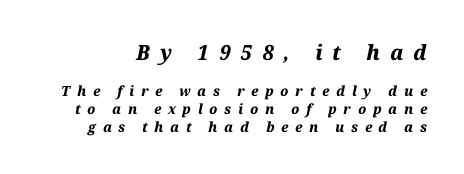
{"italic": "yes", "lean": "right", "slant_degrees": 12, "bold": "yes", "underline": "no", "line_spacing": "normal", "line_spacing_ratio": 1.28, "letter_spacing": "wide", "letter_spacing_em": 0.48, "larger_block": "first", "size_ratio": 1.5, "glyph_px": 21}
